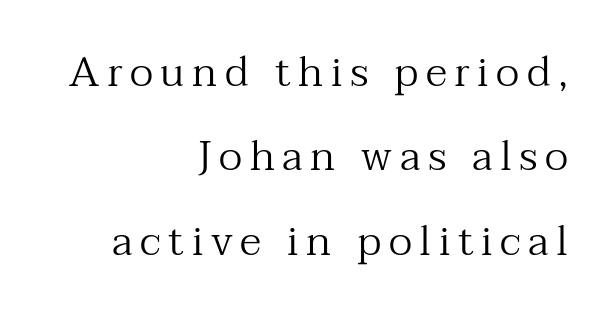
The image shows 42 px regular-weight serif type, upright; set right-aligned, loose line spacing (2.01x), not underlined; medium stroke contrast and a medium x-height.
